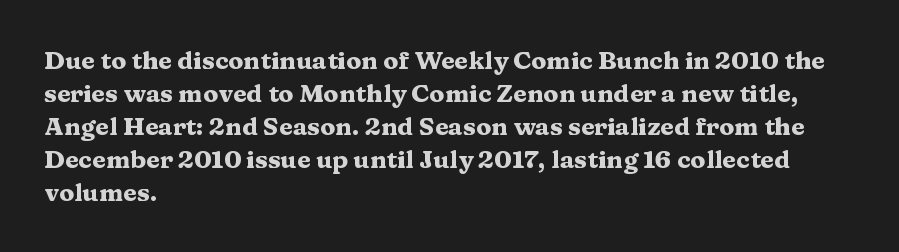
{"italic": "no", "bold": "yes", "underline": "no", "align": "left", "line_spacing": "normal", "line_spacing_ratio": 1.32, "letter_spacing": "normal", "letter_spacing_em": 0.0, "glyph_px": 25}
